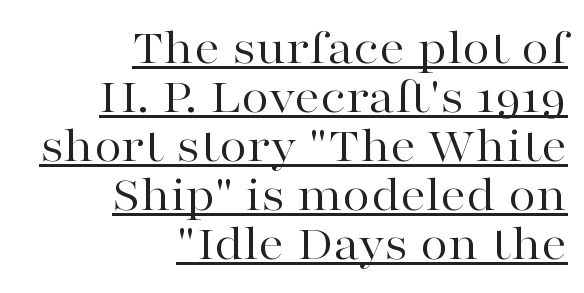
Q: Is the text bold? A: No.
Q: Is the text italic (slanted)? A: No, it is upright.
Q: Is the typeface a serif or a sans-serif typeface? A: Serif.
Q: Is the text underlined? A: Yes.
Q: How is the paragraph aligned? A: Right-aligned.
Q: Is the spacing between letters normal or unusually wide? A: Normal.
Q: Is the spacing between lines tight, normal or loose? A: Tight.
Q: Width (condensed, normal, or wide)? A: Wide.
Q: Stroke contrast? A: High.
Q: x-height? A: Medium.
Q: Monospaced? A: No.
